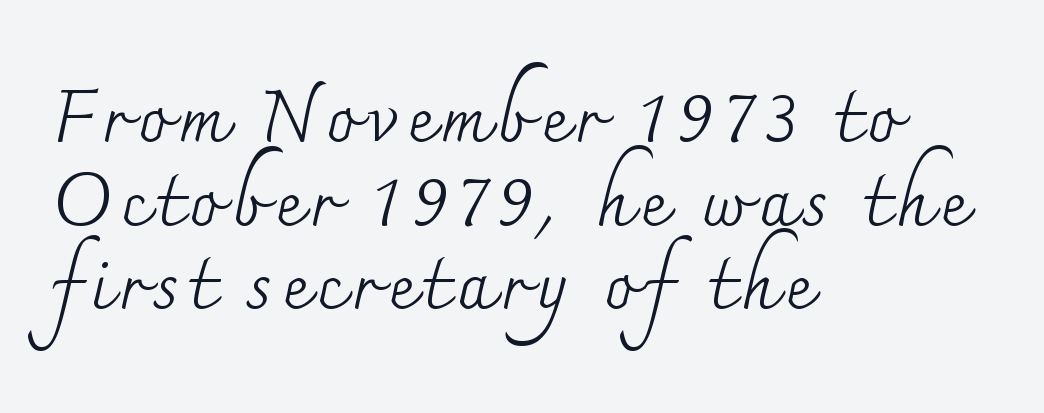
Q: Is the text bold? A: No.
Q: Is the text italic (slanted)? A: Yes.
Q: Is the typeface a serif or a sans-serif typeface? A: Serif.
Q: Is the text underlined? A: No.
Q: How is the paragraph aligned? A: Left-aligned.
Q: Is the spacing between lines tight, normal or loose? A: Tight.
Q: Width (condensed, normal, or wide)? A: Normal.
Q: Stroke contrast? A: Medium.
Q: x-height? A: Small.
Q: Monospaced? A: No.
